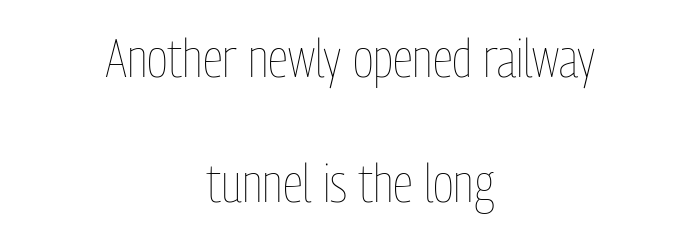
The image shows 53 px thin, condensed type, upright; set centered, loose line spacing (2.35x), normal letter spacing, not underlined; low stroke contrast and a medium x-height.
